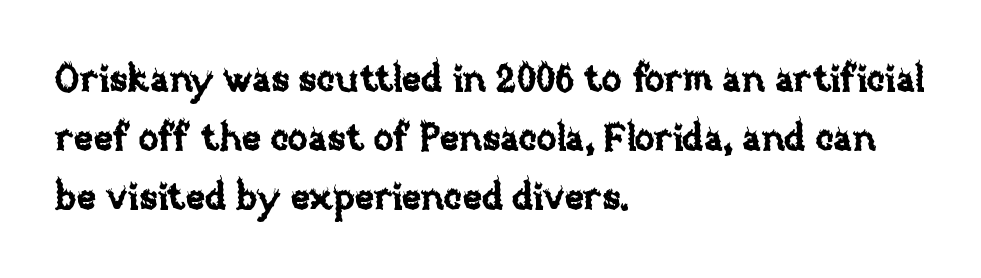
Q: Is the text italic (slanted)? A: No, it is upright.
Q: Is the text underlined? A: No.
Q: How is the paragraph aligned? A: Left-aligned.
Q: Is the spacing between letters normal or unusually wide? A: Normal.
Q: Is the spacing between lines tight, normal or loose? A: Normal.
Q: Width (condensed, normal, or wide)? A: Normal.
Q: Stroke contrast? A: Low.
Q: x-height? A: Large.
Q: Monospaced? A: No.
